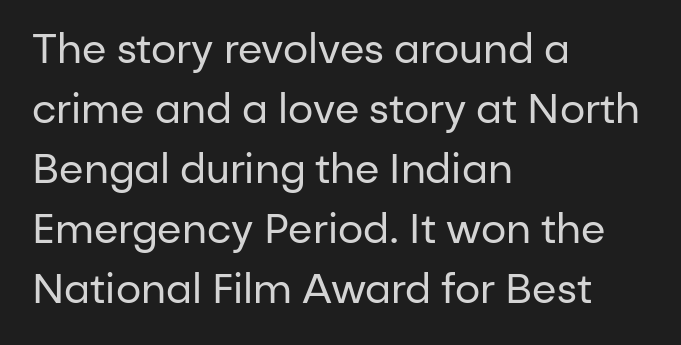
{"serif": "no", "italic": "no", "bold": "no", "weight": "regular", "width": "normal", "stroke_contrast": "low", "x_height": "medium", "monospaced": "no", "underline": "no", "align": "left", "line_spacing": "normal", "line_spacing_ratio": 1.5, "letter_spacing": "normal", "letter_spacing_em": 0.0, "glyph_px": 40}
